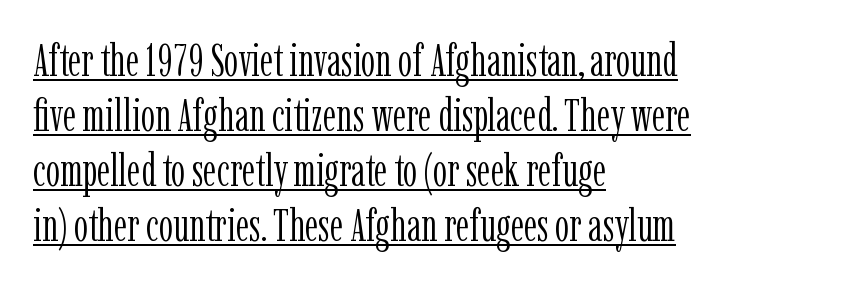
Q: Is the text bold? A: No.
Q: Is the text italic (slanted)? A: No, it is upright.
Q: Is the typeface a serif or a sans-serif typeface? A: Serif.
Q: Is the text underlined? A: Yes.
Q: How is the paragraph aligned? A: Left-aligned.
Q: Is the spacing between letters normal or unusually wide? A: Normal.
Q: Width (condensed, normal, or wide)? A: Condensed.
Q: Stroke contrast? A: Low.
Q: x-height? A: Medium.
Q: Monospaced? A: No.
